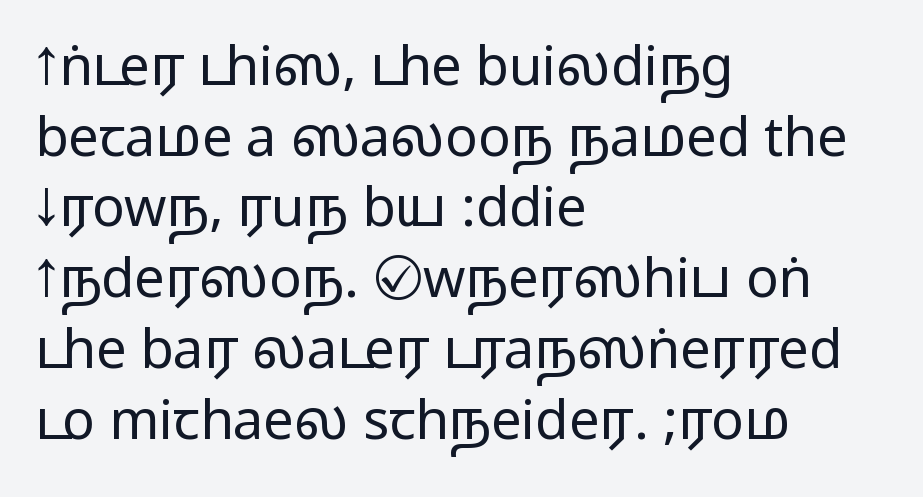
Q: Is the text italic (slanted)? A: No, it is upright.
Q: Is the typeface a serif or a sans-serif typeface? A: Sans-serif.
Q: Is the text underlined? A: No.
Q: How is the paragraph aligned? A: Left-aligned.
Q: Is the spacing between letters normal or unusually wide? A: Normal.
Q: Is the spacing between lines tight, normal or loose? A: Normal.
Q: Width (condensed, normal, or wide)? A: Wide.
Q: Stroke contrast? A: Medium.
Q: Monospaced? A: No.
